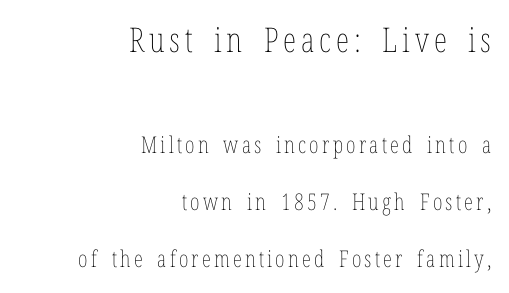
{"italic": "no", "bold": "no", "weight": "thin", "width": "condensed", "stroke_contrast": "low", "x_height": "medium", "monospaced": "no", "underline": "no", "align": "right", "line_spacing": "loose", "line_spacing_ratio": 2.48, "larger_block": "first", "size_ratio": 1.48, "glyph_px": 34}
